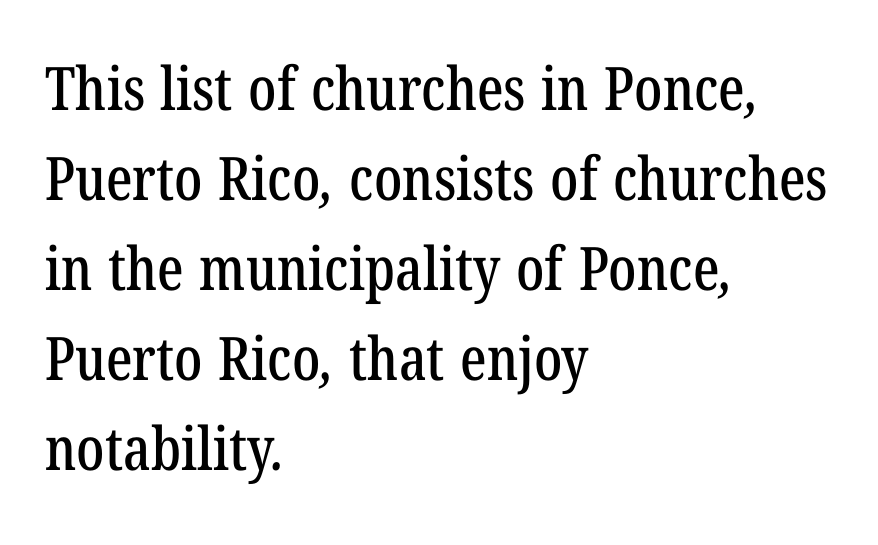
{"serif": "yes", "width": "condensed", "stroke_contrast": "low", "x_height": "medium", "monospaced": "no", "underline": "no", "align": "left", "line_spacing": "normal", "line_spacing_ratio": 1.5, "letter_spacing": "normal", "letter_spacing_em": 0.0, "glyph_px": 60}
